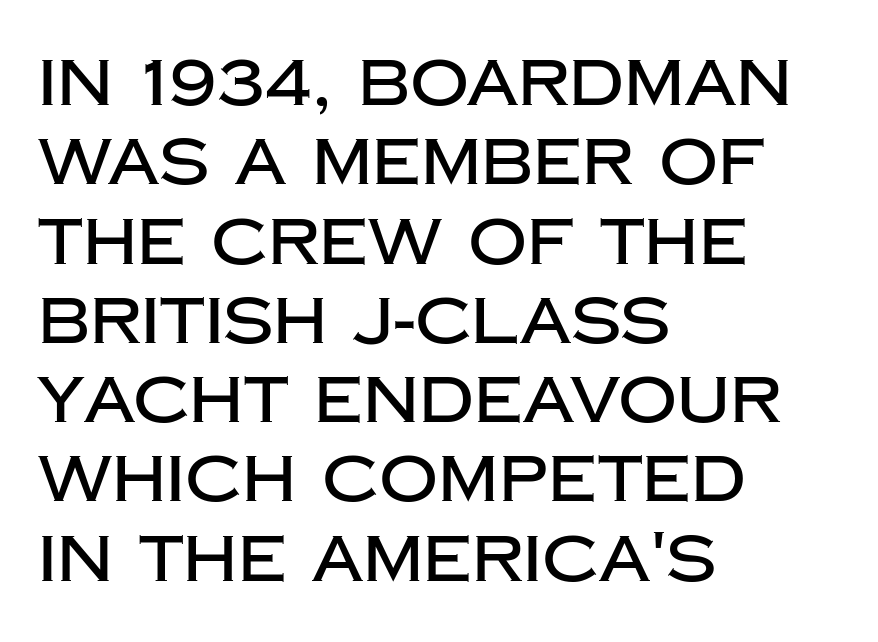
Unlike italic type, these characters show no tilt at all. Spacing verdict: proportional, widths tailored to each character. The designer went with a sans here, leaving each stem footless. Inter-character spacing is left at the font's built-in metrics.
